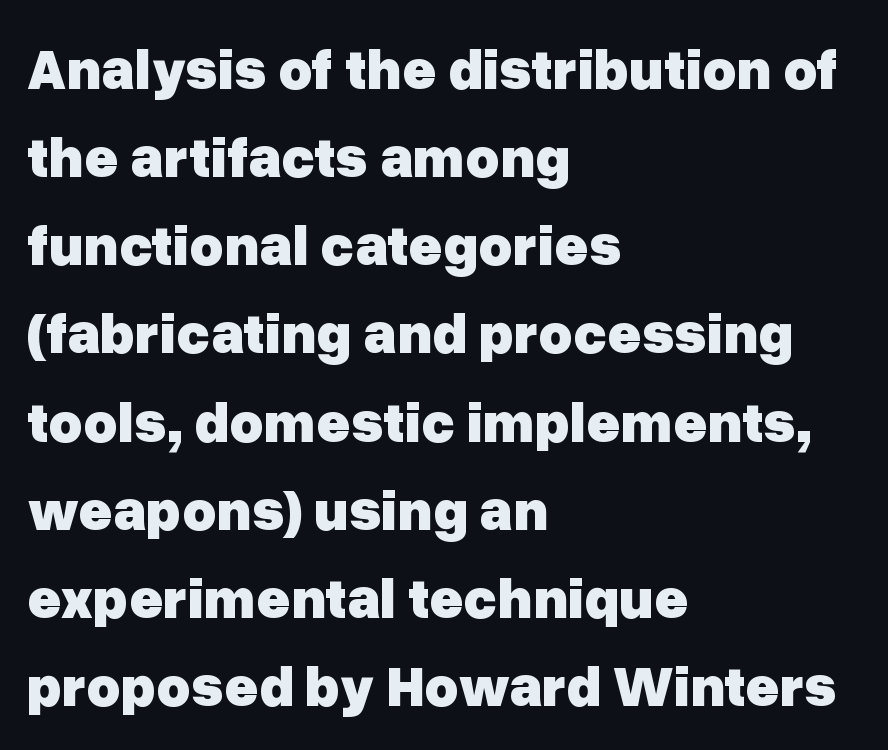
Each letter keeps its own natural width here, so spacing adapts to shape. The gaps between neighbouring characters are ordinary and unremarkable. The space beneath each line is pristine and unruled. A typesetter would label this face a sans. As a designer I'd log this as weight 700, bold. Every row of glyphs begins at an identical x-position on the left.
